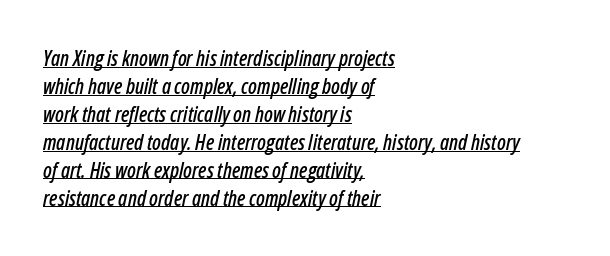
Q: Is the text italic (slanted)? A: Yes, it leans right by about 12 degrees.
Q: Is the text underlined? A: Yes.
Q: How is the paragraph aligned? A: Left-aligned.
Q: Is the spacing between letters normal or unusually wide? A: Normal.
Q: Is the spacing between lines tight, normal or loose? A: Normal.
